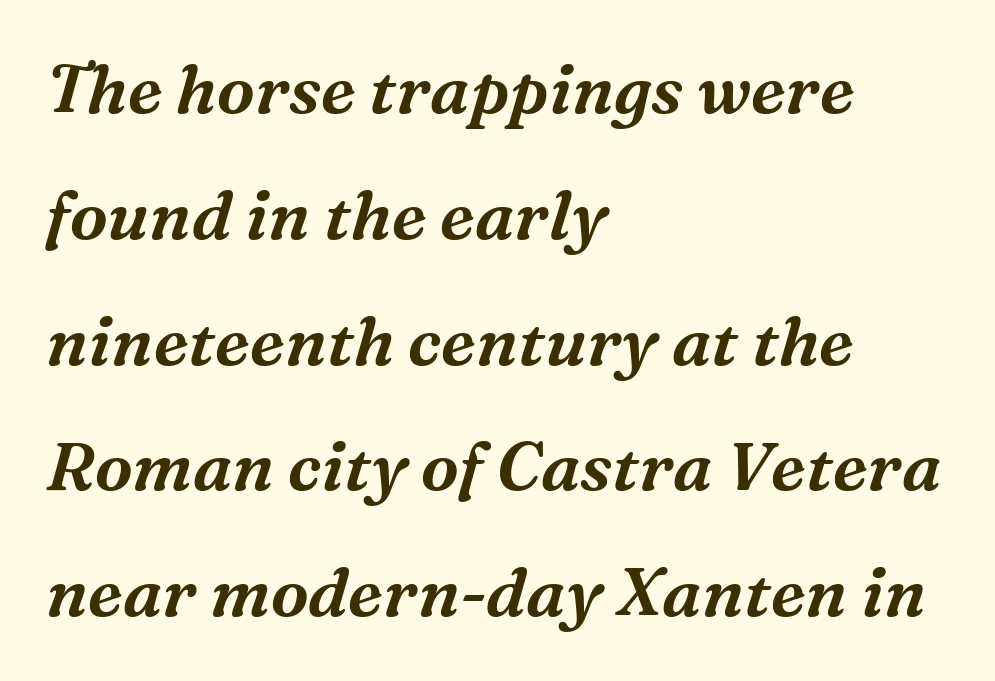
The image shows 68 px serif type, italic (leaning right); set left-aligned, line spacing 1.85x, normal letter spacing, not underlined; medium stroke contrast and a medium x-height.
